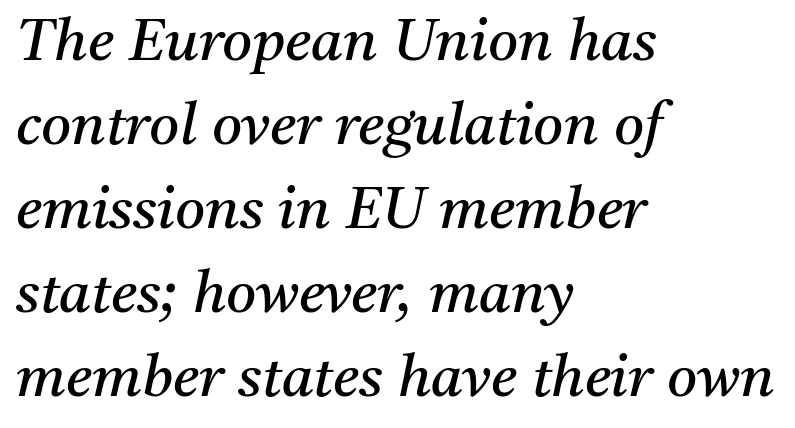
The image shows 58 px regular-weight serif type, italic (leaning right); set left-aligned, normal line spacing (1.45x), normal letter spacing, not underlined; medium stroke contrast and a medium x-height.
